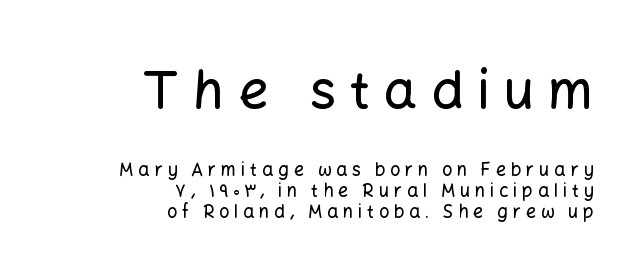
Q: Is the text italic (slanted)? A: No, it is upright.
Q: Is the typeface a serif or a sans-serif typeface? A: Sans-serif.
Q: Is the text underlined? A: No.
Q: How is the paragraph aligned? A: Right-aligned.
Q: Is the spacing between letters normal or unusually wide? A: Unusually wide.
Q: Which block of text is set in a larger size, the first (top) or the second (bottom)? A: The first (top) one.
Q: Width (condensed, normal, or wide)? A: Normal.
Q: Stroke contrast? A: Low.
Q: x-height? A: Medium.
Q: Monospaced? A: No.
